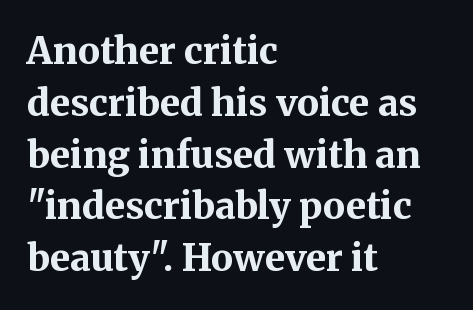
Q: Is the text bold? A: Yes.
Q: Is the text italic (slanted)? A: No, it is upright.
Q: Is the typeface a serif or a sans-serif typeface? A: Serif.
Q: Is the text underlined? A: No.
Q: How is the paragraph aligned? A: Left-aligned.
Q: Is the spacing between letters normal or unusually wide? A: Normal.
Q: Is the spacing between lines tight, normal or loose? A: Normal.
Q: Width (condensed, normal, or wide)? A: Normal.
Q: Stroke contrast? A: Medium.
Q: x-height? A: Medium.
Q: Monospaced? A: No.
